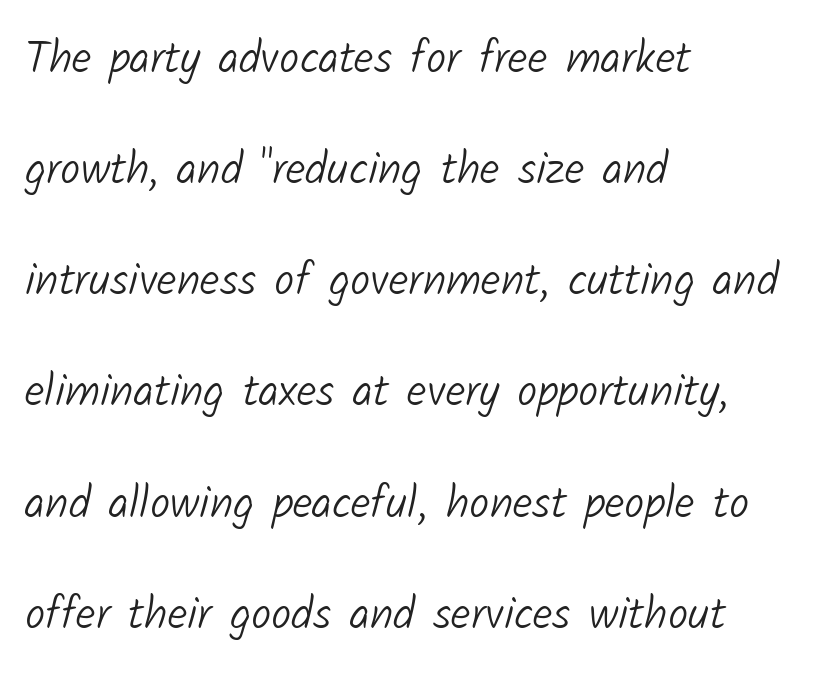
Letter spacing: default. Check the space under the baseline: it is left empty. Does the copy run flush right? No — it runs flush left. Compared with a typical body face, this is equally light or lighter still. This block would shrink considerably if given ordinary leading; it's expanded now.
